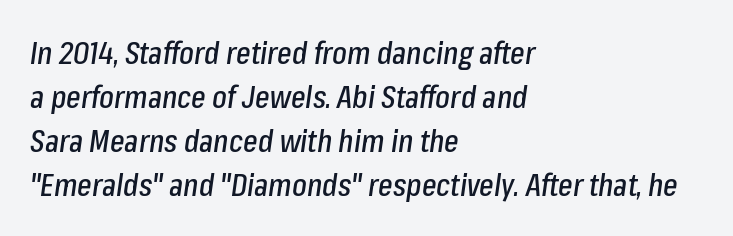
{"italic": "yes", "lean": "right", "slant_degrees": 8, "width": "condensed", "stroke_contrast": "low", "x_height": "medium", "monospaced": "no", "underline": "no", "align": "left", "line_spacing": "normal", "line_spacing_ratio": 1.42, "letter_spacing": "normal", "letter_spacing_em": 0.0, "glyph_px": 31}
